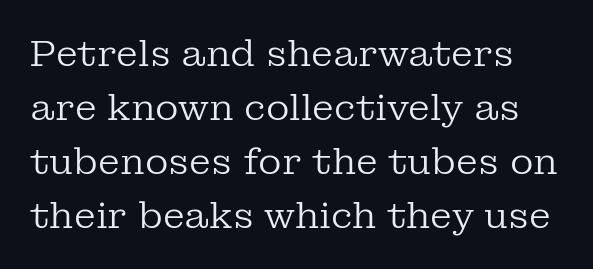
Q: Is the text bold? A: No.
Q: Is the text italic (slanted)? A: No, it is upright.
Q: Is the typeface a serif or a sans-serif typeface? A: Serif.
Q: Is the text underlined? A: No.
Q: Is the spacing between letters normal or unusually wide? A: Normal.
Q: Is the spacing between lines tight, normal or loose? A: Normal.
Q: Width (condensed, normal, or wide)? A: Normal.
Q: Stroke contrast? A: Low.
Q: x-height? A: Medium.
Q: Monospaced? A: No.
